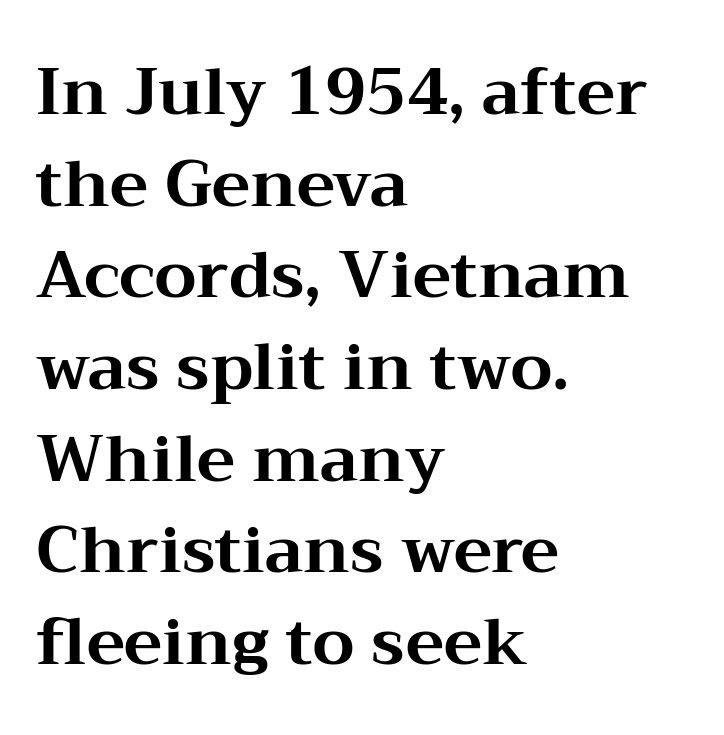
The image shows 65 px bold, wide serif type, upright; set left-aligned, normal line spacing (1.41x), normal letter spacing, not underlined; medium stroke contrast and a medium x-height.
